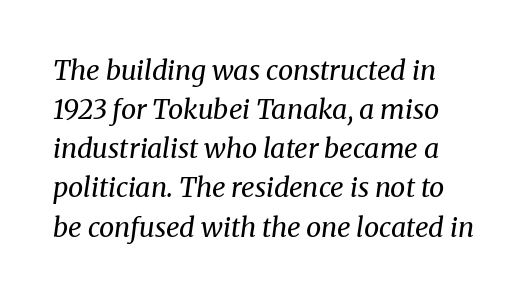
Q: Is the text bold? A: No.
Q: Is the text italic (slanted)? A: Yes, it leans right by about 8 degrees.
Q: Is the text underlined? A: No.
Q: Is the spacing between letters normal or unusually wide? A: Normal.
Q: Is the spacing between lines tight, normal or loose? A: Normal.
